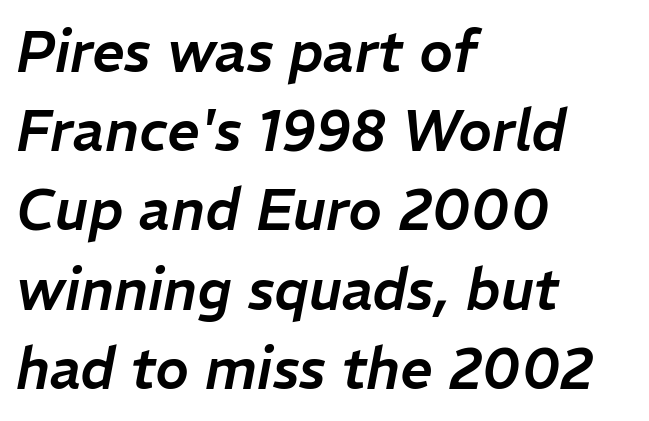
The image shows 57 px text type, italic (leaning right); set left-aligned, normal line spacing (1.39x), normal letter spacing, not underlined; low stroke contrast and a medium x-height.
